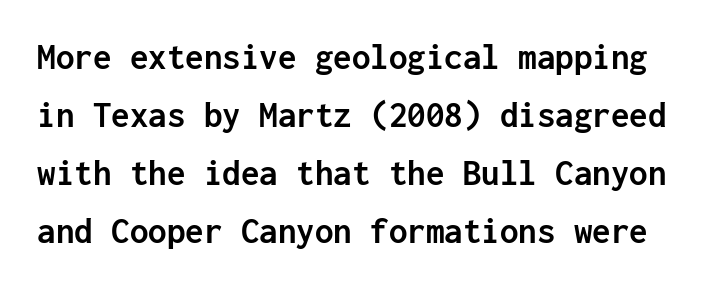
{"serif": "no", "italic": "no", "bold": "yes", "weight": "semibold", "width": "normal", "stroke_contrast": "low", "x_height": "medium", "monospaced": "yes", "underline": "no", "line_spacing": "normal", "line_spacing_ratio": 1.57, "letter_spacing": "normal", "letter_spacing_em": 0.0, "glyph_px": 37}
